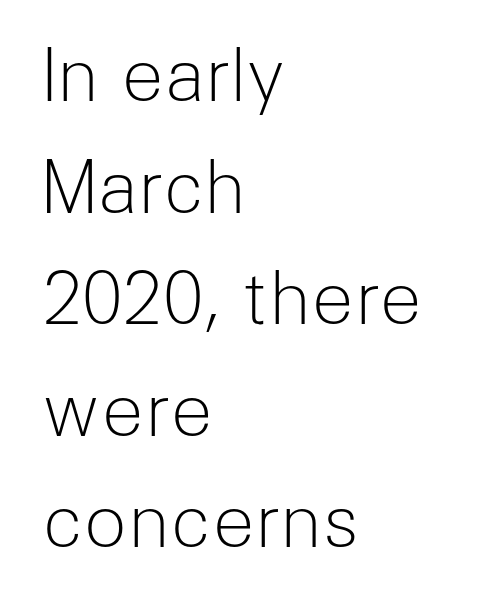
The image shows 72 px light sans-serif type, upright; set left-aligned, normal line spacing (1.55x), normal letter spacing, not underlined; low stroke contrast and a medium x-height.
